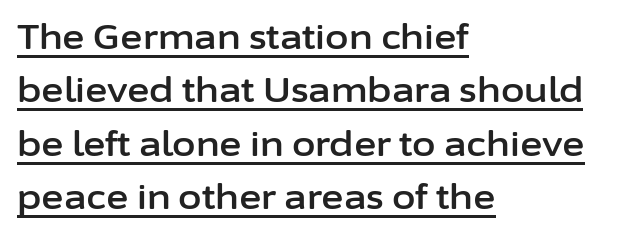
Q: Is the text italic (slanted)? A: No, it is upright.
Q: Is the typeface a serif or a sans-serif typeface? A: Sans-serif.
Q: Is the text underlined? A: Yes.
Q: How is the paragraph aligned? A: Left-aligned.
Q: Is the spacing between letters normal or unusually wide? A: Normal.
Q: Is the spacing between lines tight, normal or loose? A: Normal.
Q: Width (condensed, normal, or wide)? A: Normal.
Q: Stroke contrast? A: Low.
Q: x-height? A: Medium.
Q: Monospaced? A: No.
